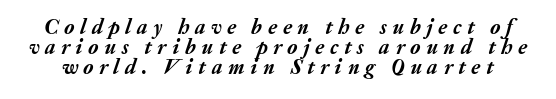
Q: Is the text bold? A: Yes.
Q: Is the text italic (slanted)? A: Yes, it leans right by about 20 degrees.
Q: Is the text underlined? A: No.
Q: Is the spacing between letters normal or unusually wide? A: Unusually wide.
Q: Is the spacing between lines tight, normal or loose? A: Tight.
